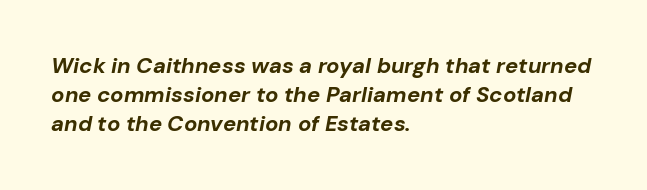
Any mark beneath the type? The region is blank. Regarding leading, the lines here are spaced in the standard way. Where is the straight margin? On the left. The glyphs look as if they've been sheared to an angle.
